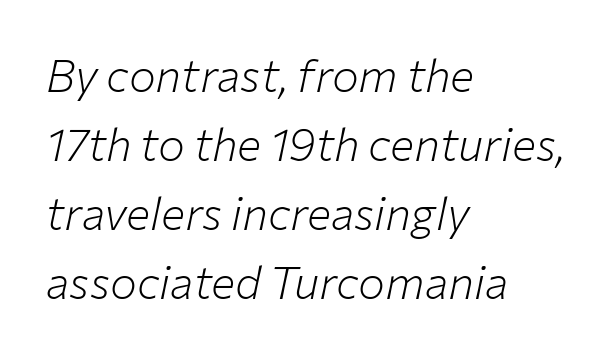
{"italic": "yes", "lean": "right", "slant_degrees": 12, "bold": "no", "weight": "light", "width": "normal", "stroke_contrast": "low", "x_height": "medium", "monospaced": "no", "underline": "no", "align": "left", "line_spacing": "normal", "line_spacing_ratio": 1.53, "letter_spacing": "normal", "letter_spacing_em": 0.0, "glyph_px": 45}
